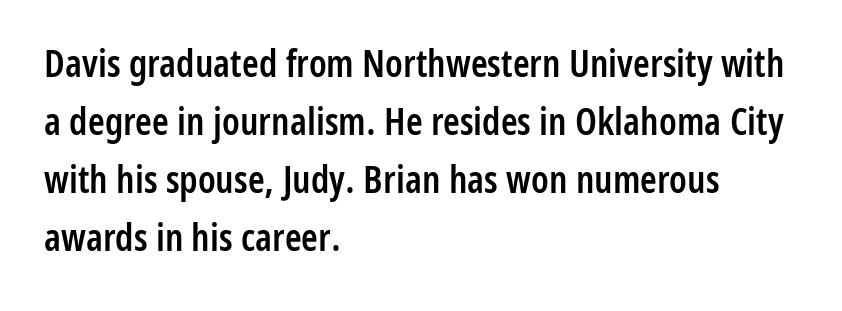
The image shows 38 px semibold, condensed sans-serif type, upright; set left-aligned, normal line spacing (1.53x), normal letter spacing, not underlined; low stroke contrast and a medium x-height.
